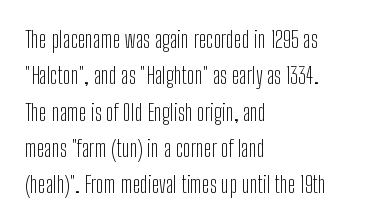
The image shows 23 px text type, upright; set left-aligned, normal line spacing (1.58x), normal letter spacing, not underlined.
